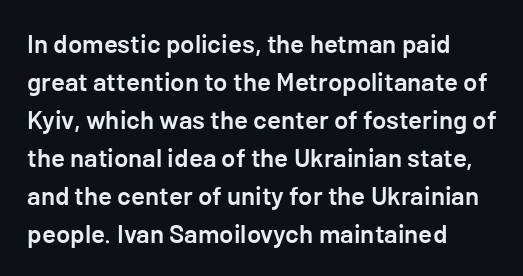
One glance says typical: line gaps are just what's usual. All the whitespace from short lines collects on the right. Stems and bowls a touch heavier than normal — semibold. Only glyphs here, with clear space below each row. Letter spacing: default.
